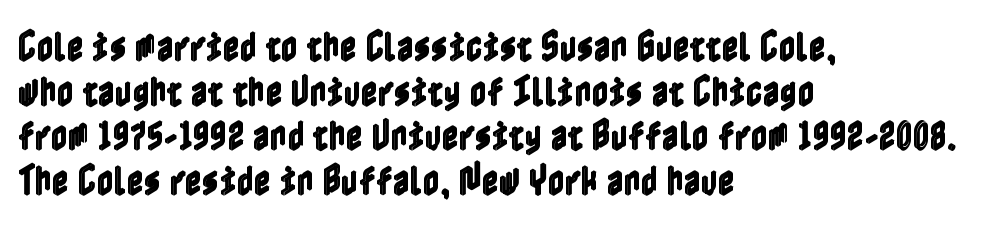
The leading is moderate, giving the passage an even texture. The font's upright variant was chosen for this text. Only glyphs here, with clear space below each row. One-word summary of the alignment: left. The letters sit at their default tracking, neither squeezed nor spread.
